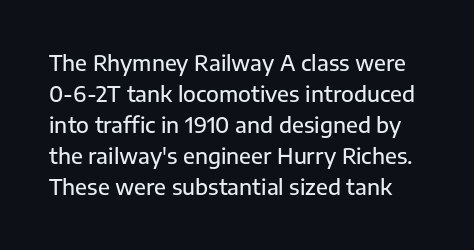
A typesetter would mark this as roman, not italic. The rendering uses a moderate line-height, typical for paragraphs. The gaps between neighbouring characters are ordinary and unremarkable. Stems and bowls a touch heavier than normal — semibold. Clear beneath every line of the passage.
